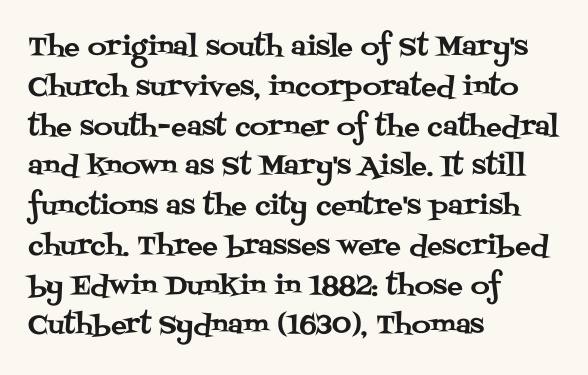
Q: Is the text italic (slanted)? A: No, it is upright.
Q: Is the text underlined? A: No.
Q: How is the paragraph aligned? A: Left-aligned.
Q: Is the spacing between letters normal or unusually wide? A: Normal.
Q: Is the spacing between lines tight, normal or loose? A: Normal.
